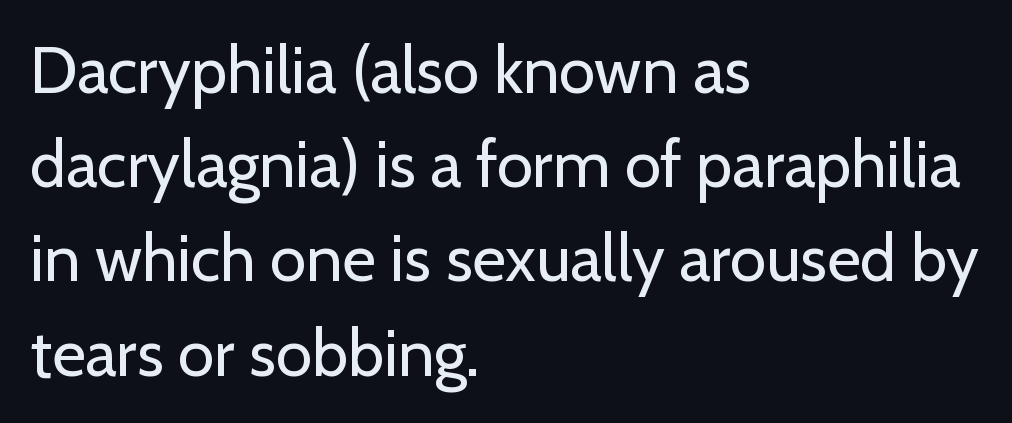
The image shows 65 px regular-weight sans-serif type, upright; set left-aligned, normal line spacing (1.45x), normal letter spacing, not underlined; low stroke contrast and a medium x-height.
